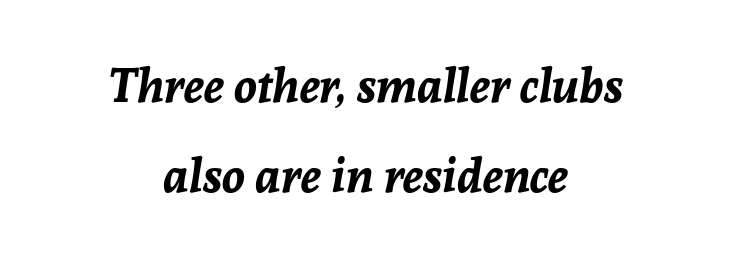
The image shows 47 px bold type, italic (leaning right); set centered, loose line spacing (1.91x), normal letter spacing, not underlined; low stroke contrast and a medium x-height.
